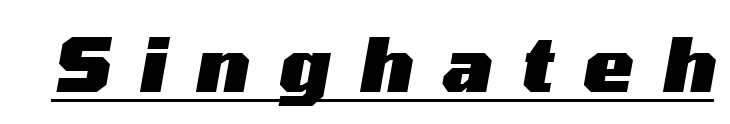
These lines are rendered in a variable-pitch font. The typesetter has applied underlining to the passage shown. Weight: bold. You can tell it's italic because the verticals aren't actually vertical.
